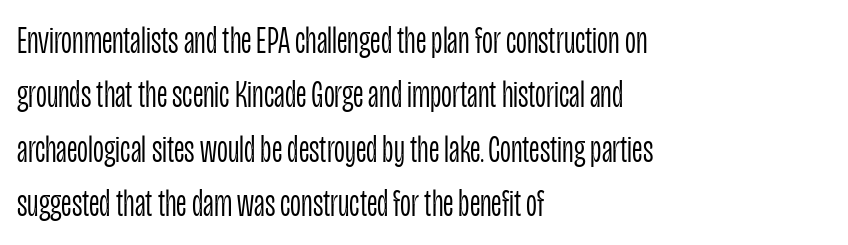
The typesetting does not lean heavy: it is not bold. Reading down the block, your eye returns to a fixed left position each line. A typesetter would call this proportional, since set widths differ per character. Vertical strokes here are truly vertical.
